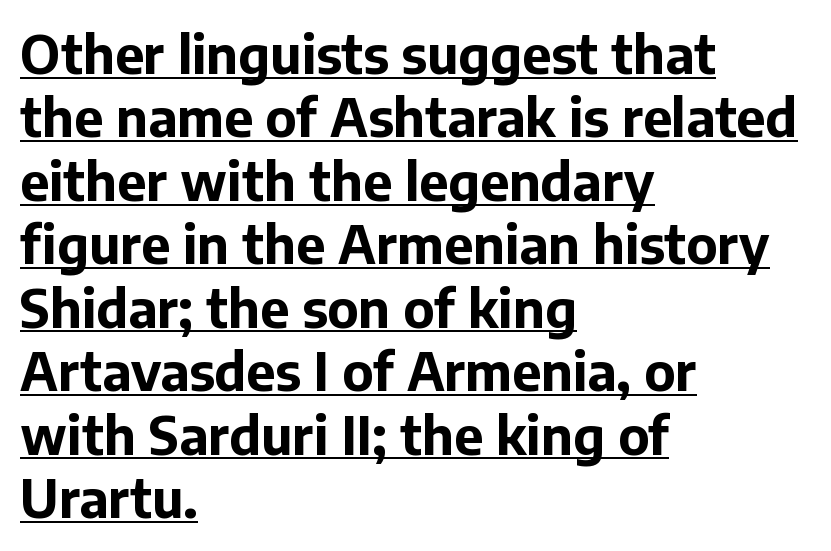
Upright lettering throughout. The letters advance in unequal steps, a hallmark of proportional type. Default kerning and tracking; the words read as compact shapes. One-word summary of the alignment: left. This is heavy type, rendered in bold.
